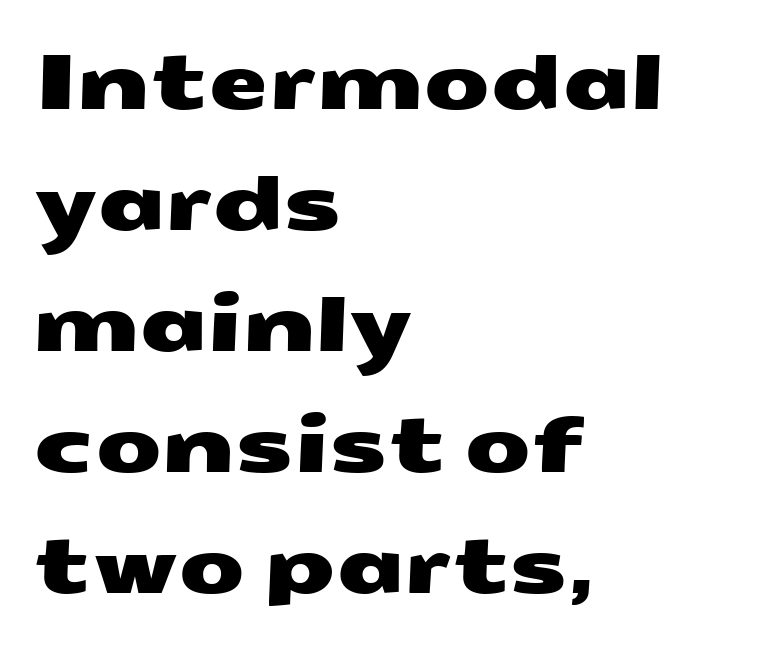
Q: Is the typeface a serif or a sans-serif typeface? A: Sans-serif.
Q: Is the text underlined? A: No.
Q: How is the paragraph aligned? A: Left-aligned.
Q: Is the spacing between letters normal or unusually wide? A: Normal.
Q: Is the spacing between lines tight, normal or loose? A: Normal.
Q: Width (condensed, normal, or wide)? A: Wide.
Q: Stroke contrast? A: Medium.
Q: x-height? A: Medium.
Q: Monospaced? A: No.
